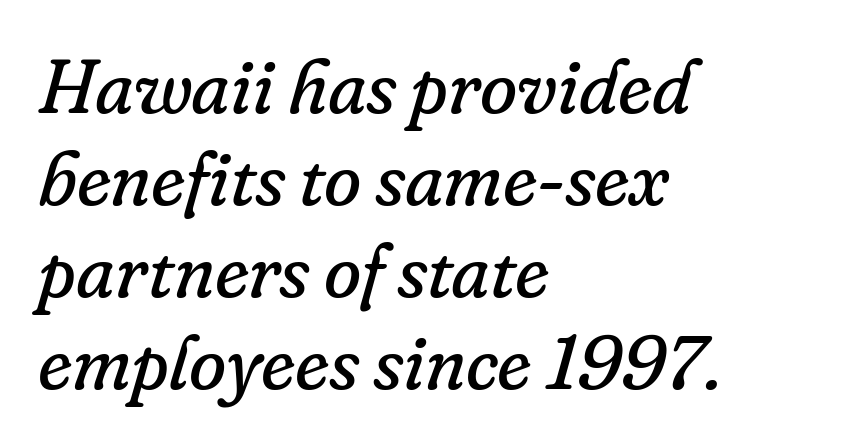
Q: Is the text bold? A: No.
Q: Is the text italic (slanted)? A: Yes, it leans right by about 16 degrees.
Q: Is the typeface a serif or a sans-serif typeface? A: Serif.
Q: Is the text underlined? A: No.
Q: How is the paragraph aligned? A: Left-aligned.
Q: Is the spacing between letters normal or unusually wide? A: Normal.
Q: Width (condensed, normal, or wide)? A: Normal.
Q: Stroke contrast? A: Low.
Q: x-height? A: Small.
Q: Monospaced? A: No.
